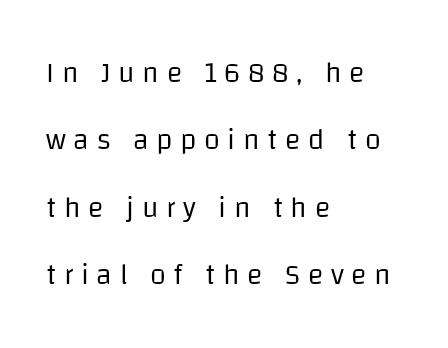
Typeset ragged right — the left edge is the straight one. Classification — sans serif. Ink coverage per letter is moderate at most. Compared with typical body copy, the letter spacing here is much looser. Descenders hang freely into open space. Successive baselines arrive slowly, with a big drop between each.
